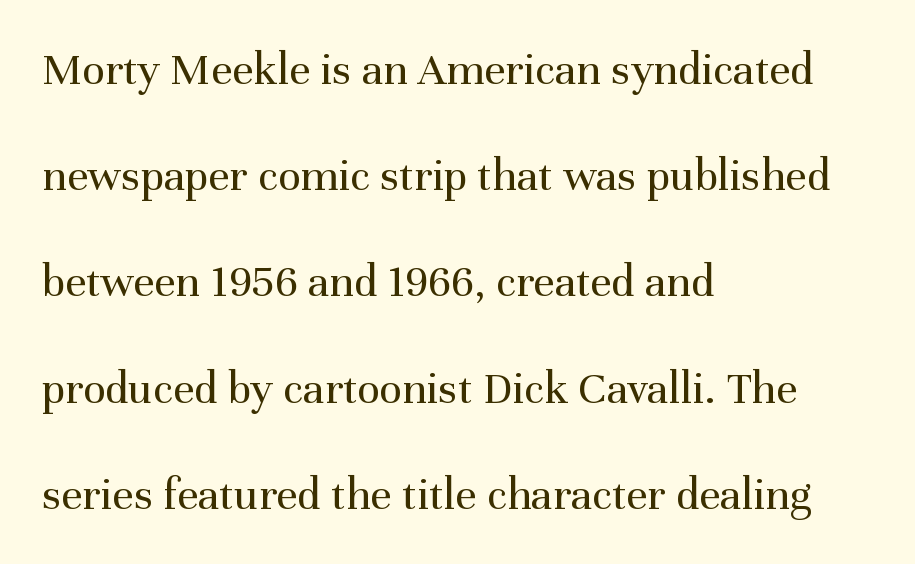
The image shows 47 px regular-weight serif type, upright; set left-aligned, loose line spacing (2.26x), normal letter spacing, not underlined; medium stroke contrast and a medium x-height.
